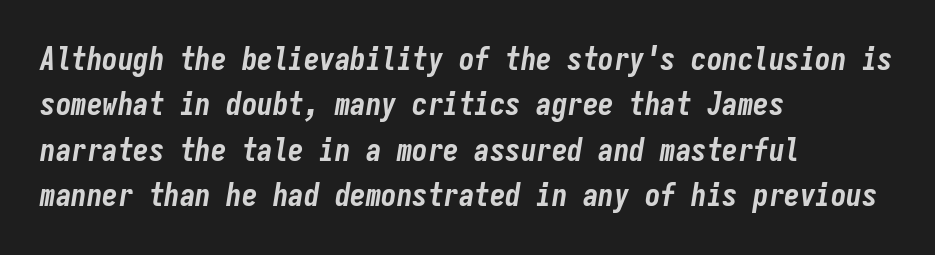
{"italic": "yes", "lean": "right", "slant_degrees": 9, "bold": "yes", "weight": "bold", "width": "condensed", "stroke_contrast": "low", "x_height": "medium", "monospaced": "yes", "underline": "no", "align": "left", "line_spacing": "normal", "line_spacing_ratio": 1.46, "letter_spacing": "normal", "letter_spacing_em": 0.0, "glyph_px": 31}
